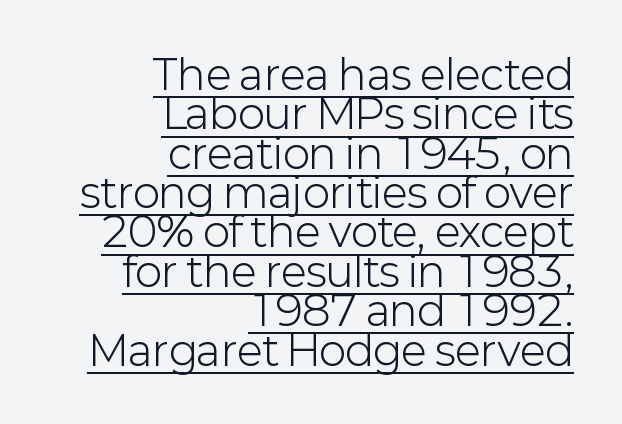
Q: Is the text bold? A: No.
Q: Is the text italic (slanted)? A: No, it is upright.
Q: Is the typeface a serif or a sans-serif typeface? A: Sans-serif.
Q: Is the text underlined? A: Yes.
Q: How is the paragraph aligned? A: Right-aligned.
Q: Is the spacing between letters normal or unusually wide? A: Normal.
Q: Is the spacing between lines tight, normal or loose? A: Tight.
Q: Width (condensed, normal, or wide)? A: Normal.
Q: Stroke contrast? A: Low.
Q: x-height? A: Medium.
Q: Monospaced? A: No.
